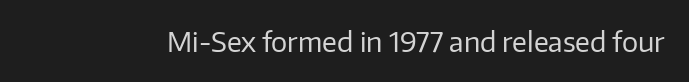
Has an underline been added? It has not. The type is set solid horizontally, with unmodified tracking. The characters are drawn with everyday or finer stroke widths. Every character sits straight up, as roman type does.
